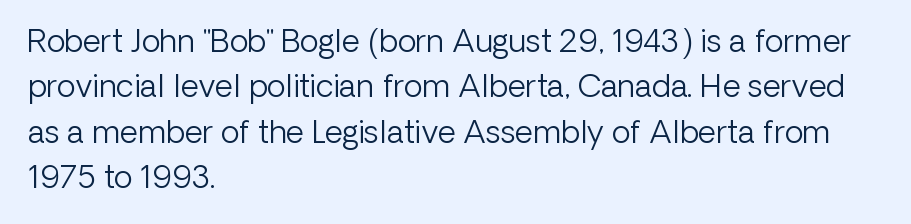
Q: Is the text bold? A: No.
Q: Is the text italic (slanted)? A: No, it is upright.
Q: Is the typeface a serif or a sans-serif typeface? A: Sans-serif.
Q: Is the text underlined? A: No.
Q: How is the paragraph aligned? A: Left-aligned.
Q: Is the spacing between letters normal or unusually wide? A: Normal.
Q: Is the spacing between lines tight, normal or loose? A: Normal.
Q: Width (condensed, normal, or wide)? A: Normal.
Q: Stroke contrast? A: Low.
Q: x-height? A: Medium.
Q: Monospaced? A: No.
